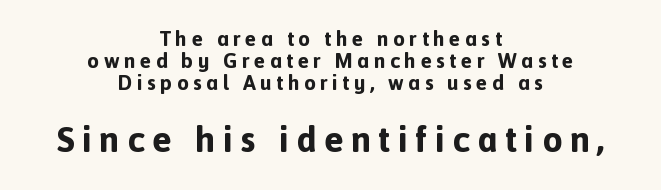
Q: Is the text bold? A: Yes.
Q: Is the text italic (slanted)? A: No, it is upright.
Q: Is the typeface a serif or a sans-serif typeface? A: Sans-serif.
Q: Is the text underlined? A: No.
Q: How is the paragraph aligned? A: Centered.
Q: Is the spacing between letters normal or unusually wide? A: Unusually wide.
Q: Is the spacing between lines tight, normal or loose? A: Tight.
Q: Which block of text is set in a larger size, the first (top) or the second (bottom)? A: The second (bottom) one.
Q: Width (condensed, normal, or wide)? A: Normal.
Q: x-height? A: Medium.
Q: Monospaced? A: No.
